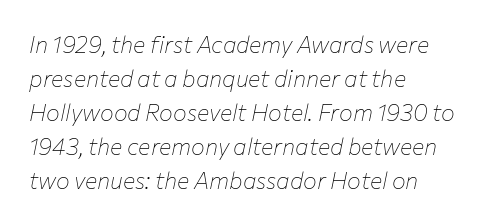
{"italic": "yes", "lean": "right", "slant_degrees": 12, "bold": "no", "underline": "no", "align": "left", "line_spacing": "normal", "line_spacing_ratio": 1.48, "letter_spacing": "normal", "letter_spacing_em": 0.0, "glyph_px": 23}
